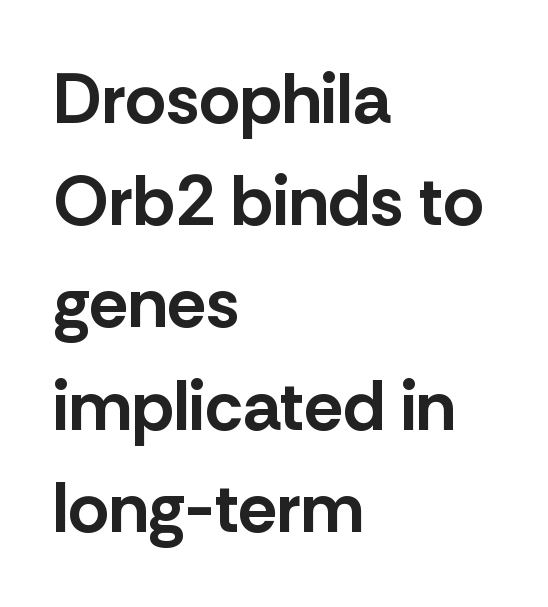
{"serif": "no", "italic": "no", "bold": "yes", "weight": "bold", "width": "normal", "stroke_contrast": "low", "x_height": "medium", "monospaced": "no", "underline": "no", "align": "left", "line_spacing": "normal", "line_spacing_ratio": 1.46, "letter_spacing": "normal", "letter_spacing_em": 0.0, "glyph_px": 70}
